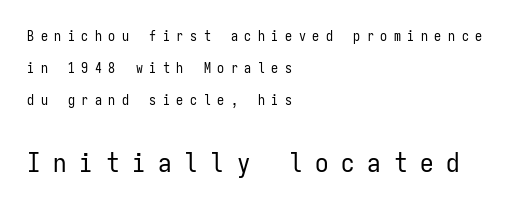
{"italic": "no", "bold": "no", "underline": "no", "align": "left", "line_spacing": "loose", "line_spacing_ratio": 2.29, "letter_spacing": "wide", "letter_spacing_em": 0.47, "larger_block": "second", "size_ratio": 1.93, "glyph_px": 27}
